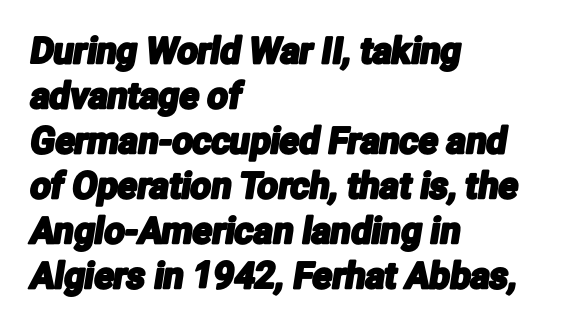
{"serif": "no", "width": "condensed", "stroke_contrast": "low", "x_height": "medium", "monospaced": "no", "underline": "no", "align": "left", "line_spacing": "normal", "line_spacing_ratio": 1.25, "letter_spacing": "normal", "letter_spacing_em": 0.0, "glyph_px": 36}
